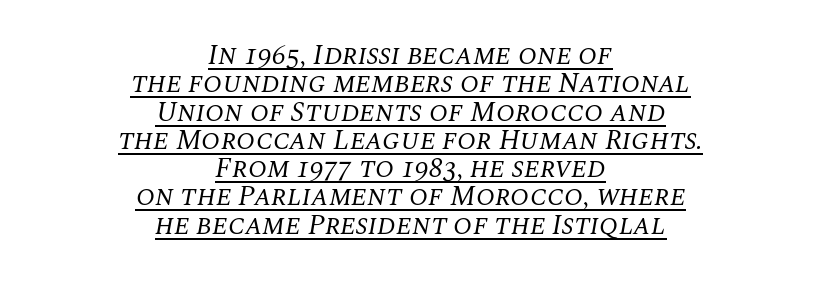
Q: Is the text bold? A: No.
Q: Is the text italic (slanted)? A: Yes, it leans right by about 10 degrees.
Q: Is the typeface a serif or a sans-serif typeface? A: Serif.
Q: Is the text underlined? A: Yes.
Q: How is the paragraph aligned? A: Centered.
Q: Is the spacing between letters normal or unusually wide? A: Normal.
Q: Is the spacing between lines tight, normal or loose? A: Tight.
Q: Width (condensed, normal, or wide)? A: Normal.
Q: Stroke contrast? A: Medium.
Q: x-height? A: Large.
Q: Monospaced? A: No.
